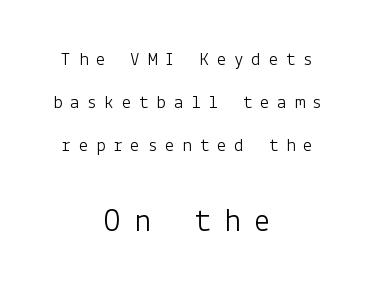
Summary of weight: not heavy and not bold. Compared with a flush-left layout, this one balances lines on the center instead. This block would shrink considerably if given ordinary leading; it's expanded now. Is the letter spacing exaggerated? Yes — the characters are pushed far apart.
